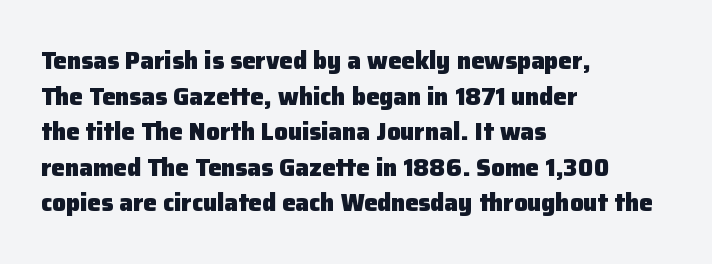
Its strokes are broad and dark, the hallmark of bold type. Short and long lines alike share a common starting point at left. Reading down the column, the eye jumps a familiar distance to each next line. Bare-footed words on every line.
